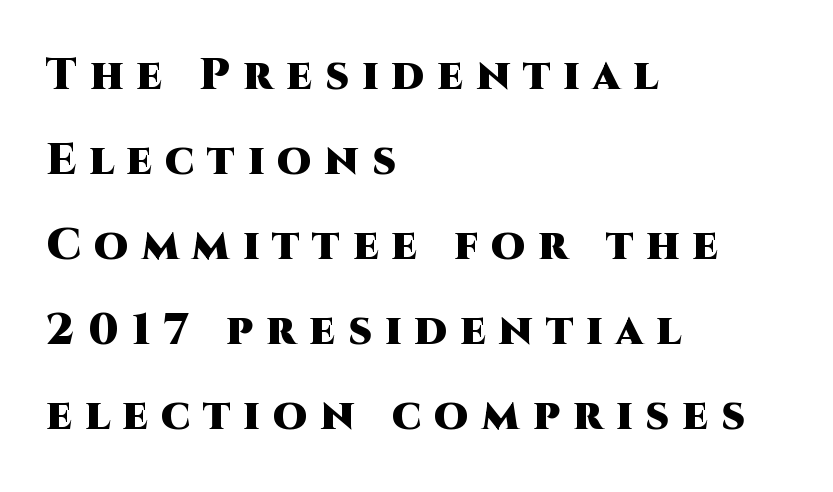
Q: Is the text bold? A: Yes.
Q: Is the text italic (slanted)? A: No, it is upright.
Q: Is the typeface a serif or a sans-serif typeface? A: Sans-serif.
Q: Is the text underlined? A: No.
Q: How is the paragraph aligned? A: Left-aligned.
Q: Is the spacing between letters normal or unusually wide? A: Unusually wide.
Q: Is the spacing between lines tight, normal or loose? A: Loose.
Q: Width (condensed, normal, or wide)? A: Normal.
Q: Stroke contrast? A: High.
Q: x-height? A: Large.
Q: Monospaced? A: No.
